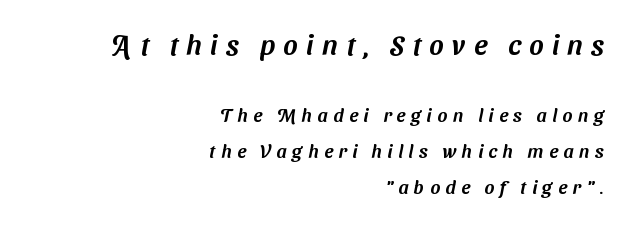
The image shows 28 px sans-serif type; set right-aligned, loose line spacing (1.91x), unusually wide letter spacing (+0.29 em), not underlined; the first (top) block is 1.47x larger; medium stroke contrast and a medium x-height.
